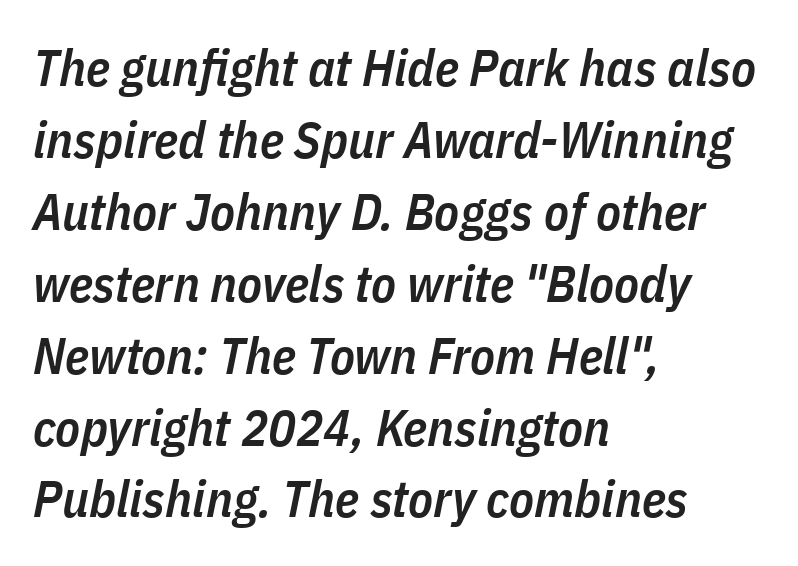
Horizontally, the lines are justified to the leading edge only. Looks like regular typesetting: each glyph gets only the width it needs. Default kerning and tracking; the words read as compact shapes. Unmarked baselines from the first word to the last. The lines sit at an ordinary, default distance from one another.
